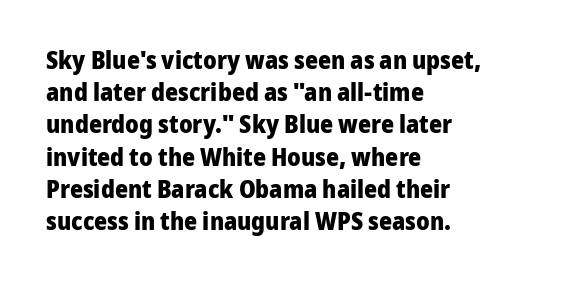
Q: Is the text bold? A: Yes.
Q: Is the text italic (slanted)? A: No, it is upright.
Q: Is the text underlined? A: No.
Q: How is the paragraph aligned? A: Left-aligned.
Q: Is the spacing between letters normal or unusually wide? A: Normal.
Q: Is the spacing between lines tight, normal or loose? A: Normal.
